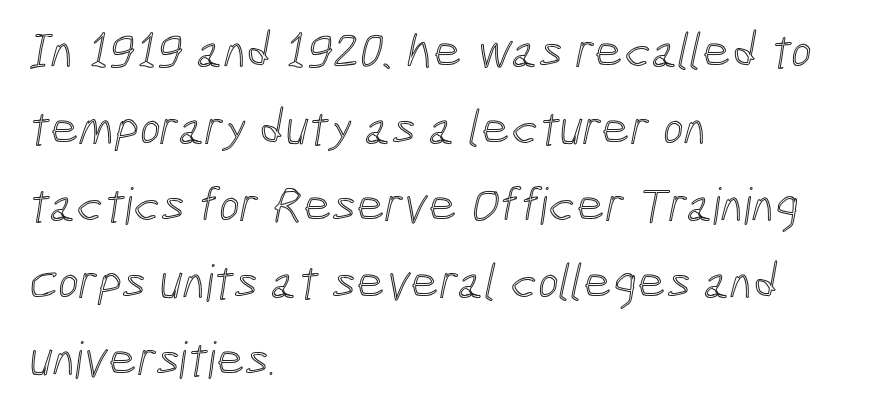
{"width": "condensed", "x_height": "medium", "monospaced": "no", "underline": "no", "align": "left", "line_spacing": "normal", "line_spacing_ratio": 1.54, "letter_spacing": "normal", "letter_spacing_em": 0.0, "glyph_px": 50}
